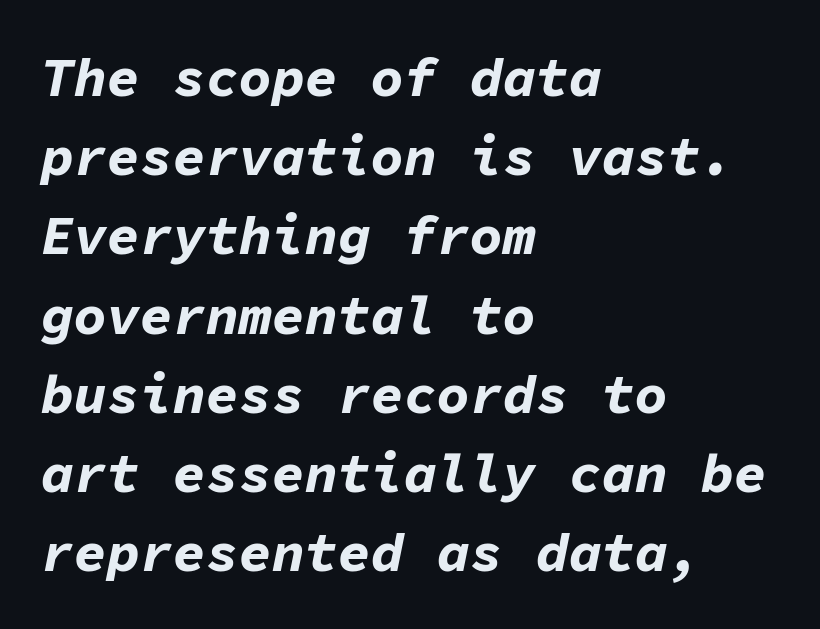
{"italic": "yes", "lean": "right", "slant_degrees": 11, "bold": "yes", "weight": "bold", "width": "normal", "stroke_contrast": "low", "x_height": "medium", "monospaced": "yes", "underline": "no", "align": "left", "line_spacing": "normal", "line_spacing_ratio": 1.44, "letter_spacing": "normal", "letter_spacing_em": 0.0, "glyph_px": 55}
